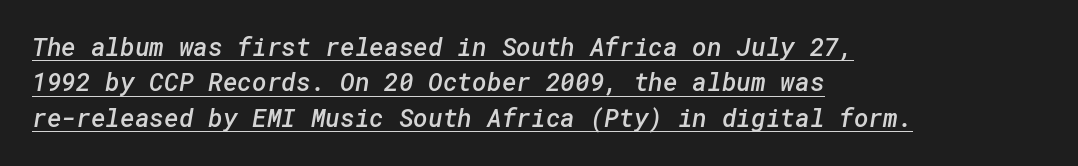
Layout note: lines flush left. The face used here appears with an underline applied. Letter spacing: default. A bit beefed up — I'd call it semibold rather than bold.
